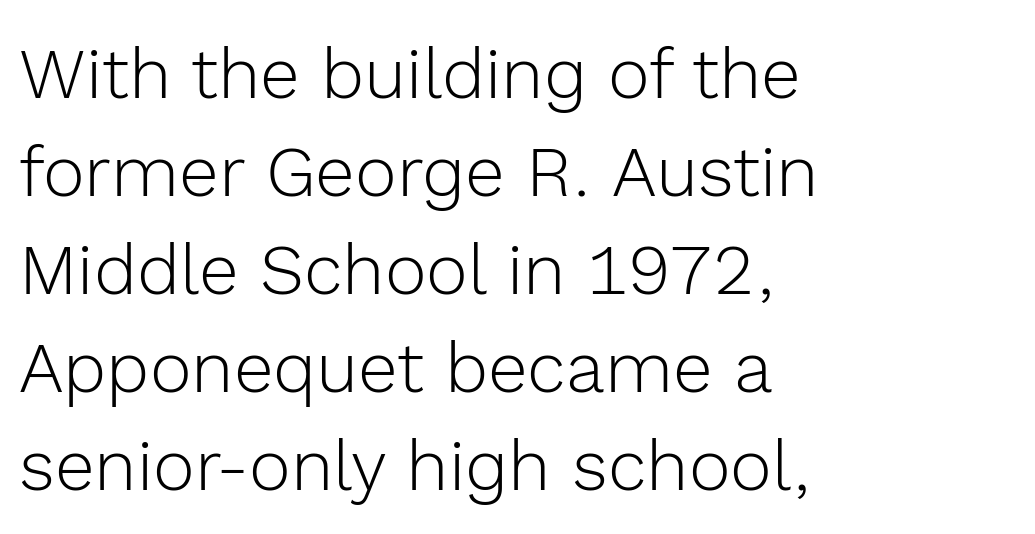
{"serif": "no", "italic": "no", "bold": "no", "weight": "light", "width": "normal", "x_height": "medium", "monospaced": "no", "underline": "no", "align": "left", "line_spacing": "normal", "line_spacing_ratio": 1.38, "letter_spacing": "normal", "letter_spacing_em": 0.0, "glyph_px": 71}
